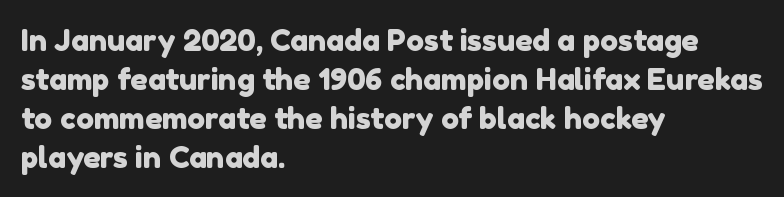
The image shows 30 px sans-serif type; set left-aligned, normal line spacing (1.3x), normal letter spacing, not underlined; a medium x-height.
